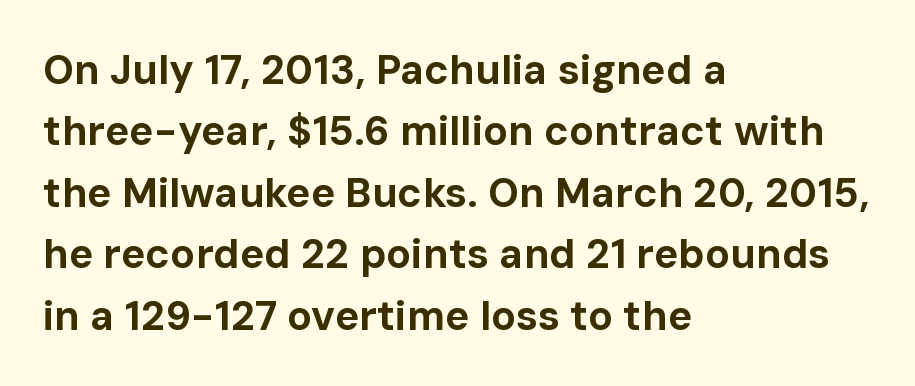
The image shows 41 px bold sans-serif type, upright; set left-aligned, normal line spacing (1.5x), normal letter spacing, not underlined; low stroke contrast and a medium x-height.
